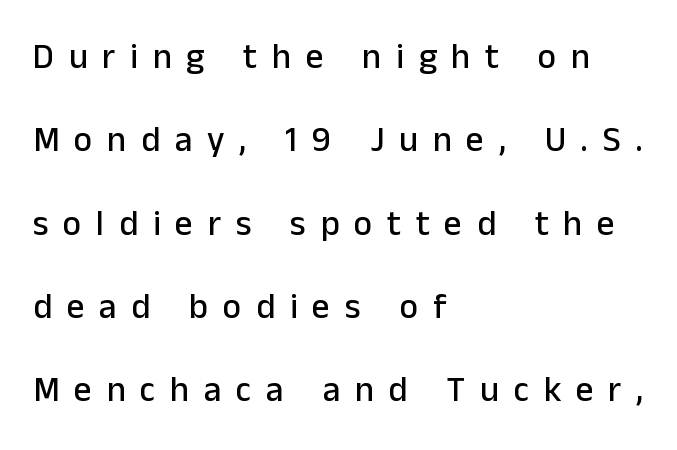
{"serif": "no", "italic": "no", "width": "normal", "stroke_contrast": "low", "x_height": "medium", "monospaced": "no", "underline": "no", "align": "left", "line_spacing": "loose", "line_spacing_ratio": 2.38, "letter_spacing": "wide", "letter_spacing_em": 0.42, "glyph_px": 35}
